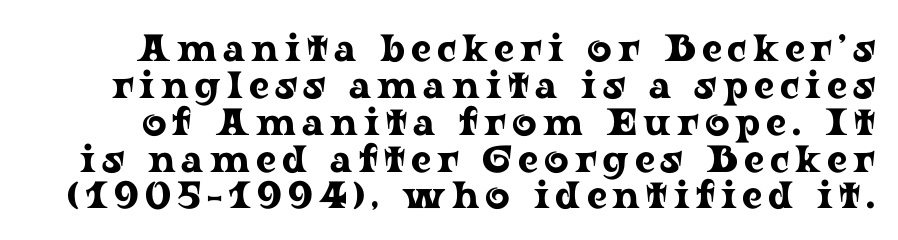
Plain, unruled lines of type. Each new line begins almost immediately beneath the previous one. These lines are rendered in a variable-pitch font. The rendering shows small feet on the letterforms — a serif design. Tall strokes in this sample are plumb rather than angled.
